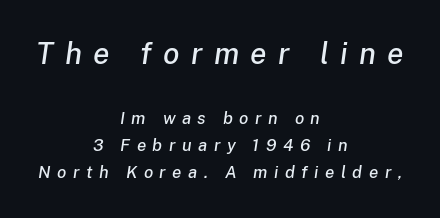
The image shows 30 px text type, italic (leaning right); set centered, normal line spacing (1.6x), unusually wide letter spacing (+0.38 em), not underlined; the first (top) block is 1.76x larger; low stroke contrast and a medium x-height.
